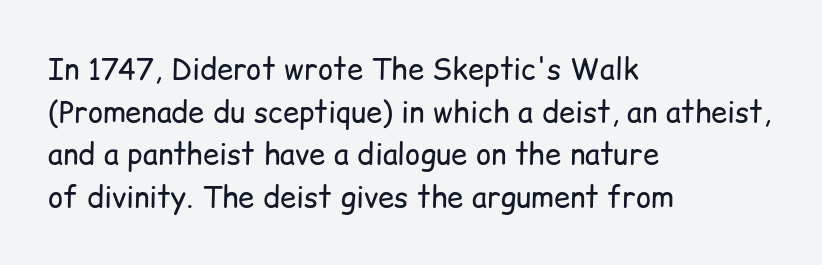
The image shows 29 px regular-weight sans-serif type, upright; set left-aligned, normal line spacing (1.47x), normal letter spacing, not underlined; low stroke contrast and a medium x-height.
